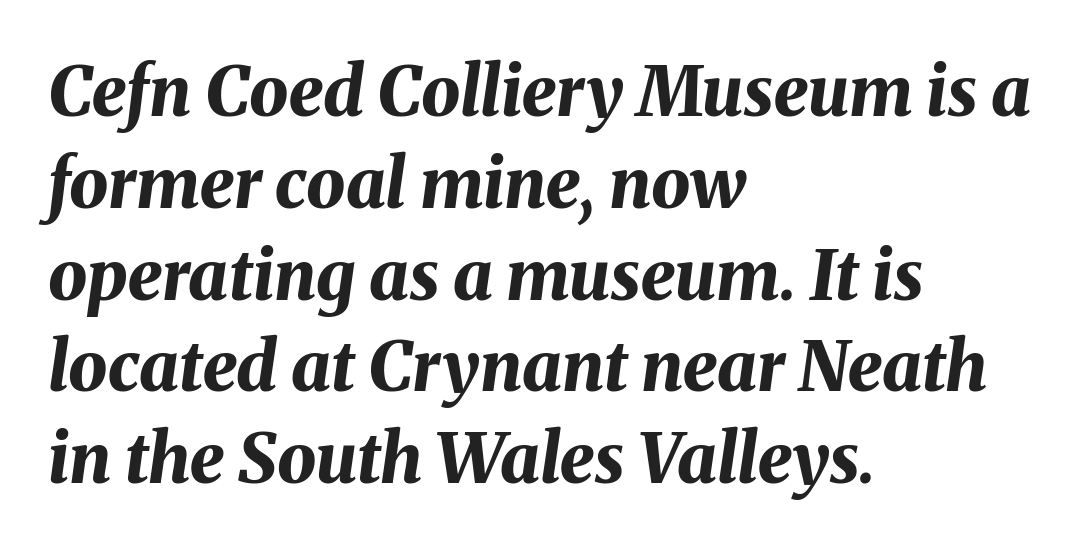
Q: Is the text bold? A: Yes.
Q: Is the text italic (slanted)? A: Yes, it leans right by about 8 degrees.
Q: Is the text underlined? A: No.
Q: How is the paragraph aligned? A: Left-aligned.
Q: Is the spacing between letters normal or unusually wide? A: Normal.
Q: Is the spacing between lines tight, normal or loose? A: Normal.
Q: Width (condensed, normal, or wide)? A: Normal.
Q: Stroke contrast? A: Medium.
Q: x-height? A: Medium.
Q: Monospaced? A: No.
